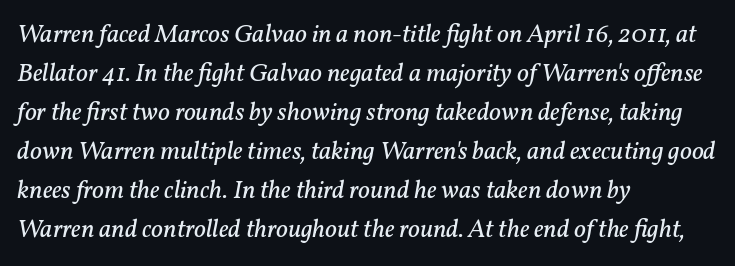
Q: Is the text bold? A: No.
Q: Is the text italic (slanted)? A: Yes, it leans right by about 11 degrees.
Q: Is the text underlined? A: No.
Q: How is the paragraph aligned? A: Left-aligned.
Q: Is the spacing between letters normal or unusually wide? A: Normal.
Q: Is the spacing between lines tight, normal or loose? A: Normal.
